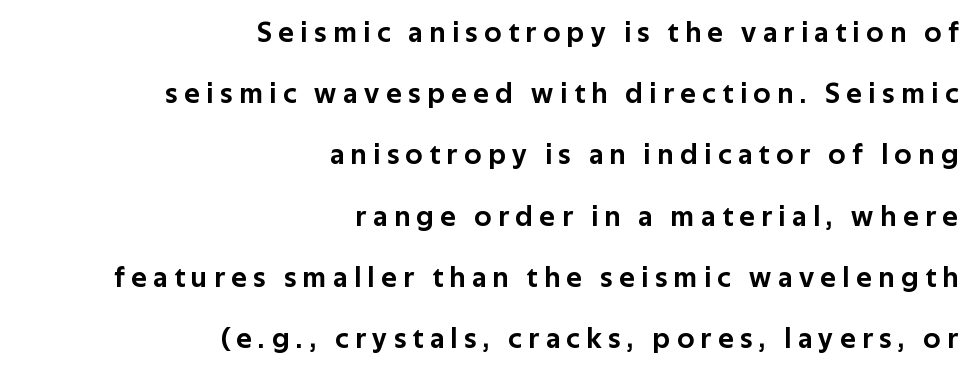
Q: Is the text italic (slanted)? A: No, it is upright.
Q: Is the typeface a serif or a sans-serif typeface? A: Sans-serif.
Q: Is the text underlined? A: No.
Q: How is the paragraph aligned? A: Right-aligned.
Q: Is the spacing between letters normal or unusually wide? A: Unusually wide.
Q: Is the spacing between lines tight, normal or loose? A: Loose.
Q: Width (condensed, normal, or wide)? A: Normal.
Q: Stroke contrast? A: Low.
Q: x-height? A: Medium.
Q: Monospaced? A: No.
